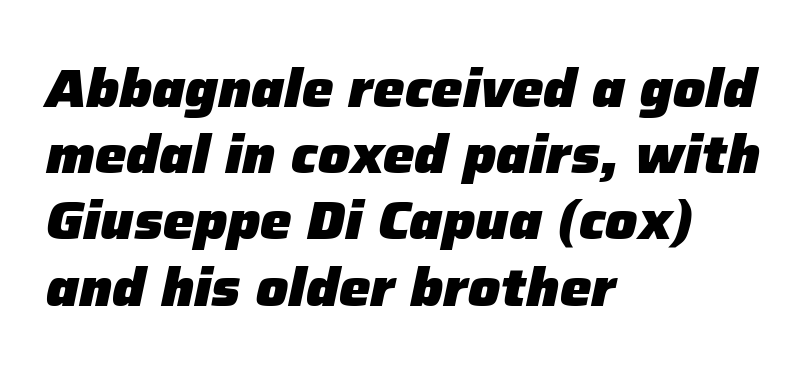
Is this a fixed-width face? No — the glyphs have proportional, varying widths. A dark, heavy texture on the line: the type is bold. Quick note: italic. The rendering keeps characters at their native spacing. The rows are spaced the way most documents space them.
